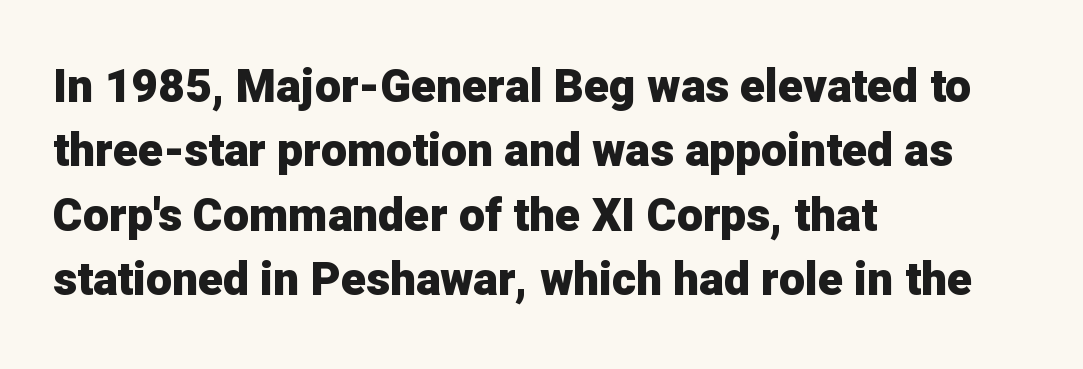
Q: Is the text bold? A: Yes.
Q: Is the text italic (slanted)? A: No, it is upright.
Q: Is the typeface a serif or a sans-serif typeface? A: Sans-serif.
Q: Is the text underlined? A: No.
Q: How is the paragraph aligned? A: Left-aligned.
Q: Is the spacing between letters normal or unusually wide? A: Normal.
Q: Is the spacing between lines tight, normal or loose? A: Normal.
Q: Width (condensed, normal, or wide)? A: Normal.
Q: Stroke contrast? A: Low.
Q: x-height? A: Medium.
Q: Monospaced? A: No.
